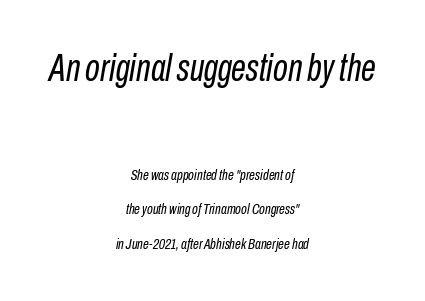
Q: Is the text bold? A: No.
Q: Is the text italic (slanted)? A: Yes, it leans right by about 10 degrees.
Q: Is the text underlined? A: No.
Q: How is the paragraph aligned? A: Centered.
Q: Is the spacing between letters normal or unusually wide? A: Normal.
Q: Is the spacing between lines tight, normal or loose? A: Loose.
Q: Which block of text is set in a larger size, the first (top) or the second (bottom)? A: The first (top) one.
Q: Width (condensed, normal, or wide)? A: Condensed.
Q: Stroke contrast? A: Low.
Q: x-height? A: Medium.
Q: Monospaced? A: No.
